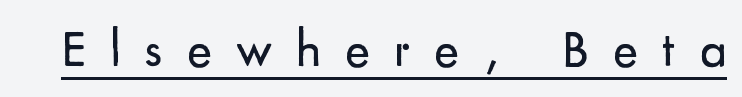
Q: Is the text bold? A: No.
Q: Is the text italic (slanted)? A: No, it is upright.
Q: Is the typeface a serif or a sans-serif typeface? A: Sans-serif.
Q: Is the text underlined? A: Yes.
Q: Is the spacing between letters normal or unusually wide? A: Unusually wide.
Q: Width (condensed, normal, or wide)? A: Normal.
Q: Stroke contrast? A: Low.
Q: x-height? A: Small.
Q: Monospaced? A: No.
